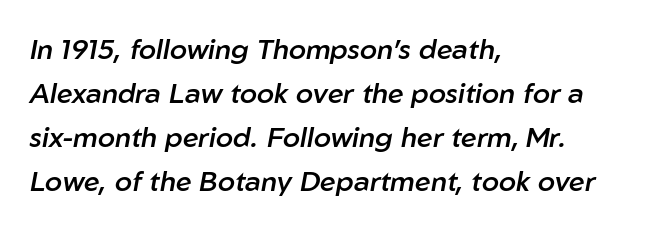
The image shows 28 px semibold type, italic (leaning right); set left-aligned, normal line spacing (1.57x), normal letter spacing, not underlined; low stroke contrast and a medium x-height.
